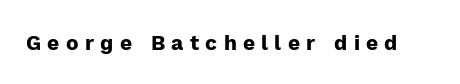
{"italic": "no", "bold": "yes", "underline": "no", "letter_spacing": "wide", "letter_spacing_em": 0.3, "glyph_px": 21}
